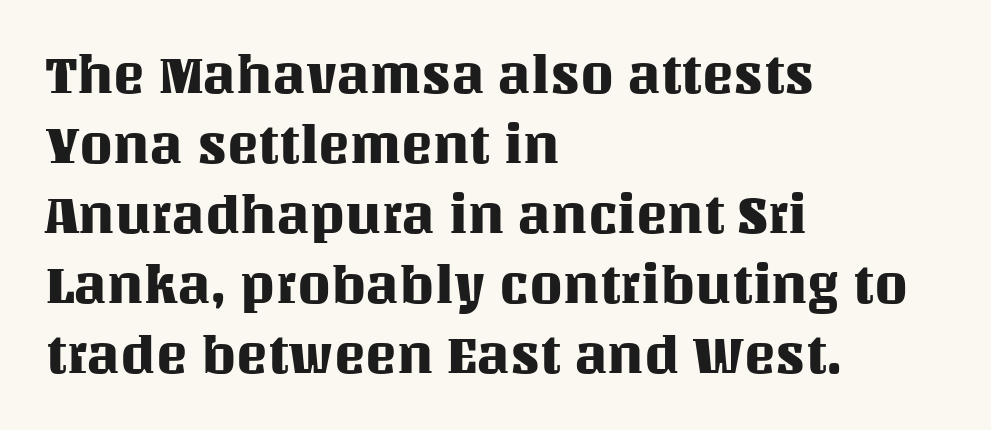
Notice how the passage keeps a crisp vertical edge on the left only. Proportional: the letters do not fall into vertical columns. No extra tracking has been applied to these lines. Leading: standard. Beneath every word, the page is bare. The typography opts for an upright posture over an oblique one.
